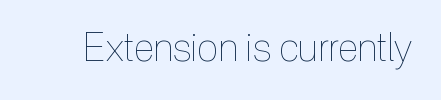
The image shows 39 px thin, condensed type, upright; set normal letter spacing, not underlined; a medium x-height.
